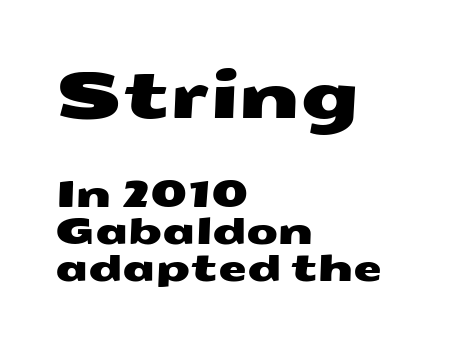
This sample is left-justified, so line endings fall wherever the words run out. No feet cap the strokes, marking this as sans-serif type. Does extra space separate the letters? No, they use regular spacing. The words here are not underlined. Line spacing here is tight.
